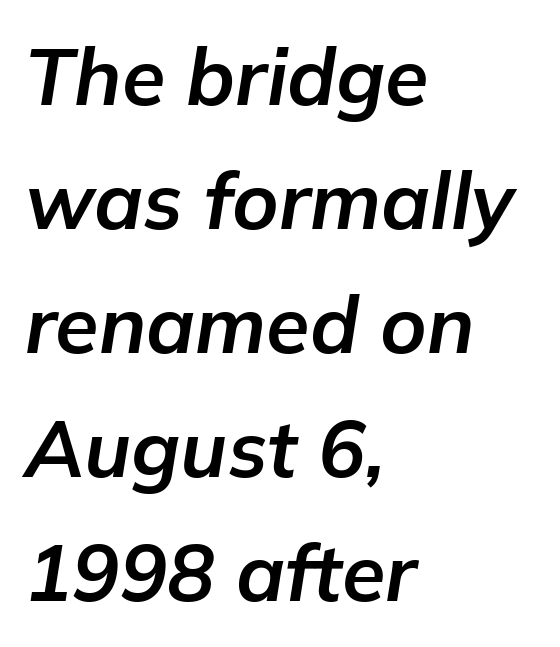
{"italic": "yes", "lean": "right", "slant_degrees": 9, "bold": "yes", "weight": "bold", "width": "normal", "stroke_contrast": "low", "x_height": "medium", "monospaced": "no", "underline": "no", "align": "left", "line_spacing": "normal", "line_spacing_ratio": 1.57, "letter_spacing": "normal", "letter_spacing_em": 0.0, "glyph_px": 79}
